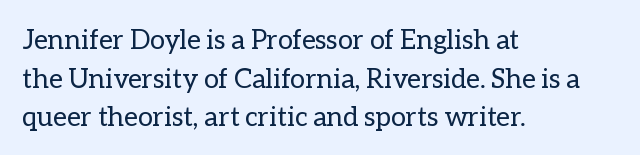
Q: Is the text bold? A: No.
Q: Is the text italic (slanted)? A: No, it is upright.
Q: Is the text underlined? A: No.
Q: How is the paragraph aligned? A: Left-aligned.
Q: Is the spacing between letters normal or unusually wide? A: Normal.
Q: Is the spacing between lines tight, normal or loose? A: Normal.
